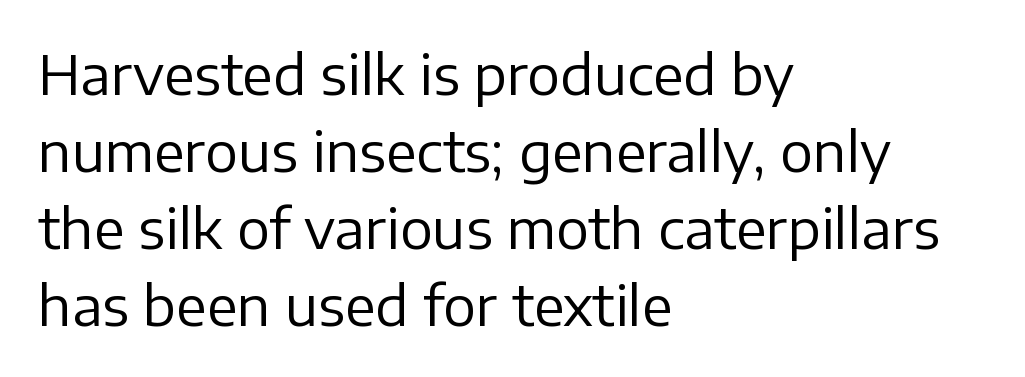
Has an underline been added? It has not. Do the characters align in a grid? No, the font is proportional. The font sits on the lighter half of the weight spectrum, regular included. Line starts are locked; line ends wander. The glyphs in this specimen are sans serif. Students, observe: this is what conventionally led text looks like.
